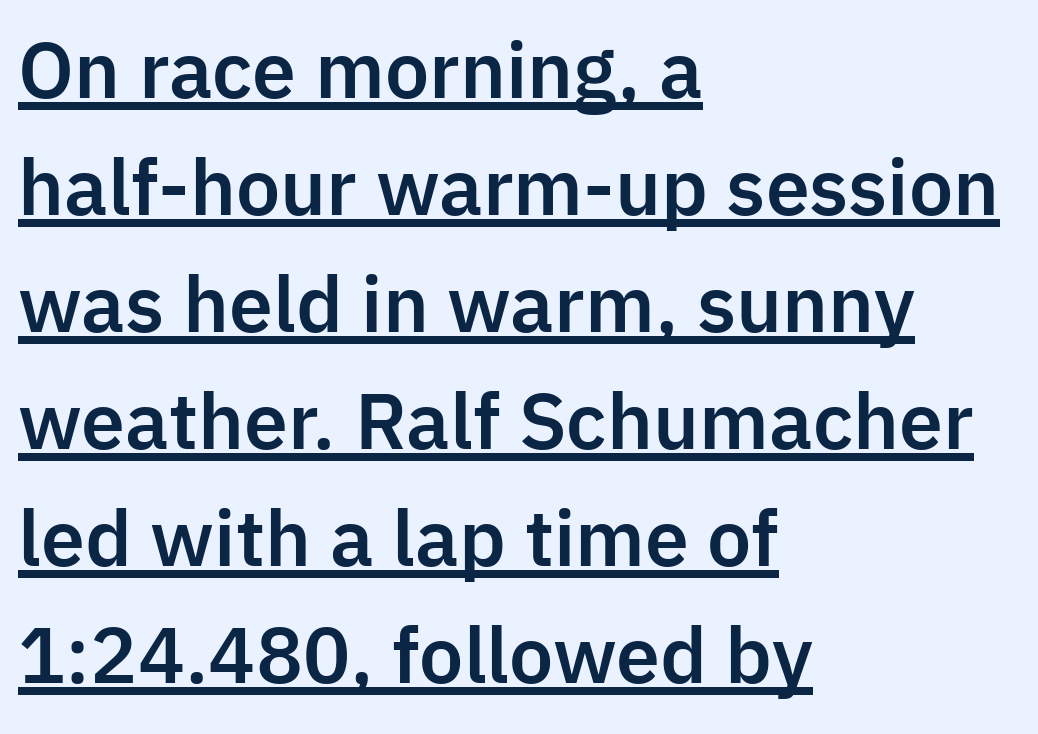
The line texture is even and compact thanks to regular tracking. Unlike a traditional serif, this face leaves its strokes unadorned. This sample keeps an unexceptional amount of space between lines. Characters remain perfectly vertical along every line. This sample has the flowing, uneven cadence of proportional lettering.
